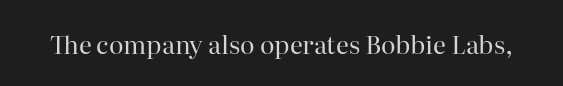
Q: Is the text bold? A: No.
Q: Is the text italic (slanted)? A: No, it is upright.
Q: Is the text underlined? A: No.
Q: Is the spacing between letters normal or unusually wide? A: Normal.
